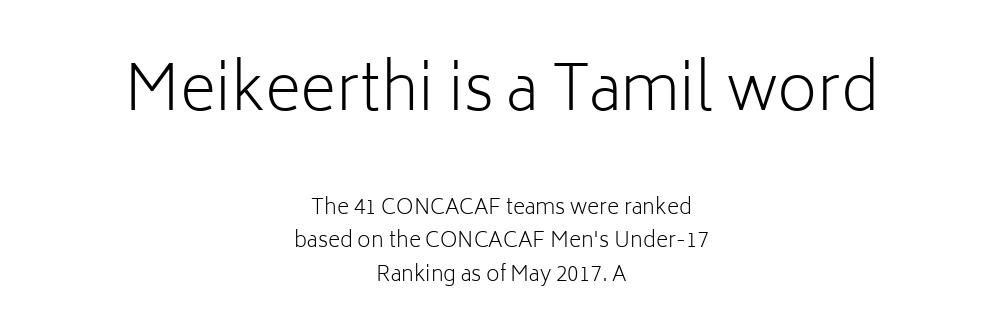
{"serif": "no", "italic": "no", "bold": "no", "weight": "light", "width": "normal", "stroke_contrast": "low", "x_height": "medium", "monospaced": "no", "underline": "no", "align": "center", "line_spacing": "normal", "line_spacing_ratio": 1.6, "letter_spacing": "normal", "letter_spacing_em": 0.0, "larger_block": "first", "size_ratio": 2.95, "glyph_px": 62}
